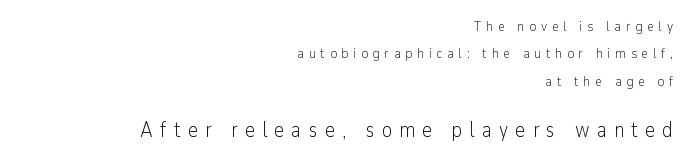
The image shows 21 px text type, upright; set right-aligned, loose line spacing (1.95x), unusually wide letter spacing (+0.35 em), not underlined; the second (bottom) block is 1.5x larger.
